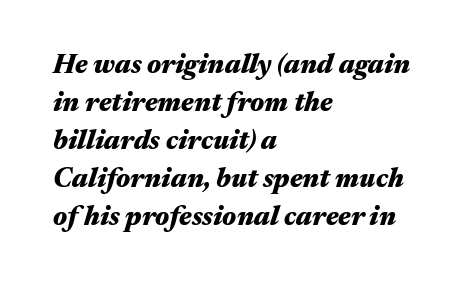
The image shows 27 px bold type, italic (leaning right); set left-aligned, normal line spacing (1.41x), normal letter spacing, not underlined.
